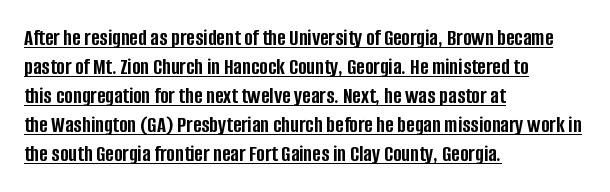
The image shows 23 px bold type, upright; set left-aligned, normal line spacing (1.26x), normal letter spacing, underlined.
